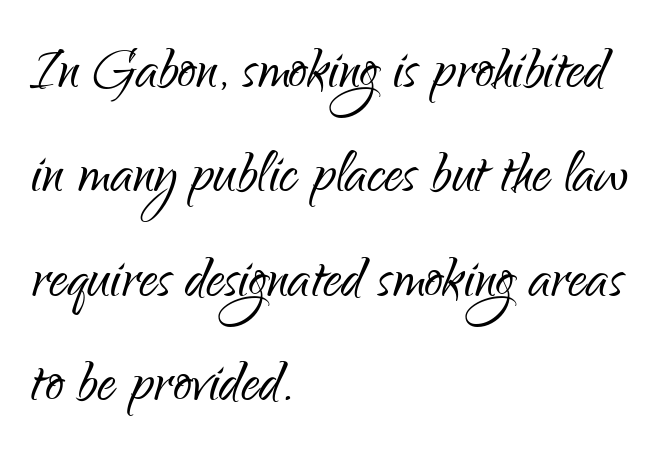
{"serif": "no", "bold": "no", "weight": "light", "width": "condensed", "stroke_contrast": "low", "x_height": "small", "monospaced": "no", "underline": "no", "align": "left", "line_spacing": "normal", "line_spacing_ratio": 1.43, "letter_spacing": "normal", "letter_spacing_em": 0.0, "glyph_px": 73}
